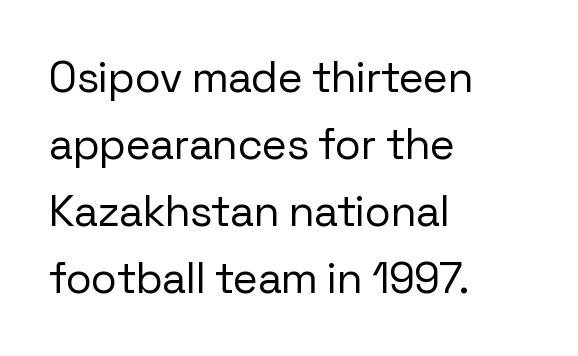
The image shows 43 px regular-weight sans-serif type, upright; set left-aligned, normal line spacing (1.56x), normal letter spacing, not underlined; low stroke contrast and a medium x-height.
